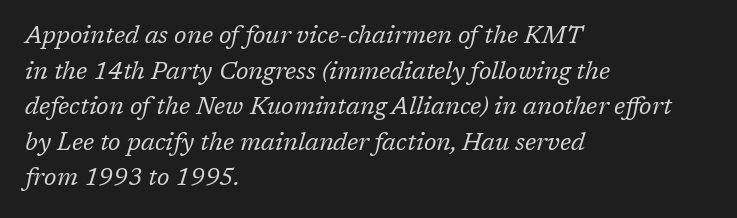
Nobody touched the tracking dial on this one. Stems and bowls with no extra thickness — not bold. Tall strokes in this sample are angled rather than plumb. The zone under the glyphs is completely vacant. Leading: standard. Alignment: flush left.
